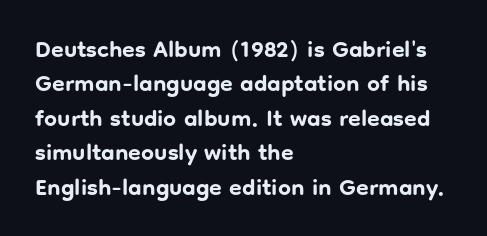
{"italic": "no", "bold": "yes", "underline": "no", "align": "left", "line_spacing": "normal", "line_spacing_ratio": 1.5, "letter_spacing": "normal", "letter_spacing_em": 0.0, "glyph_px": 23}
